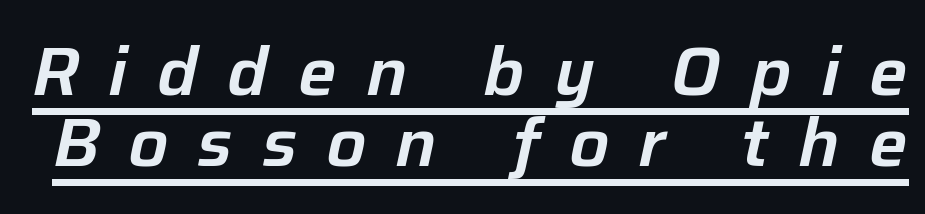
The image shows 68 px text type, italic (leaning right); set tight line spacing (1.05x), unusually wide letter spacing (+0.43 em), underlined; low stroke contrast and a medium x-height.
